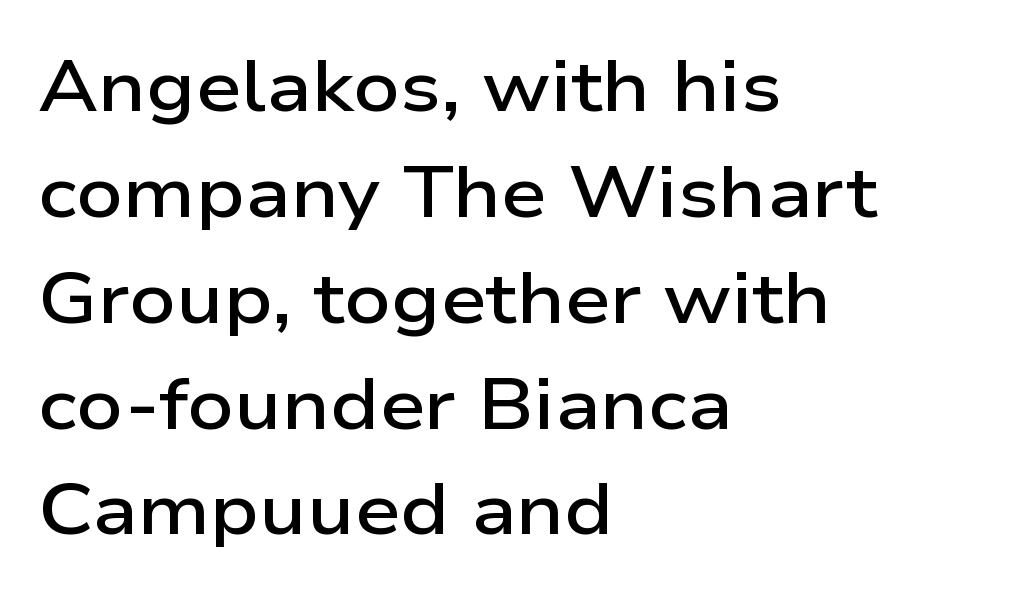
The image shows 72 px semibold, wide sans-serif type, upright; set left-aligned, normal line spacing (1.47x), normal letter spacing, not underlined; low stroke contrast and a medium x-height.
